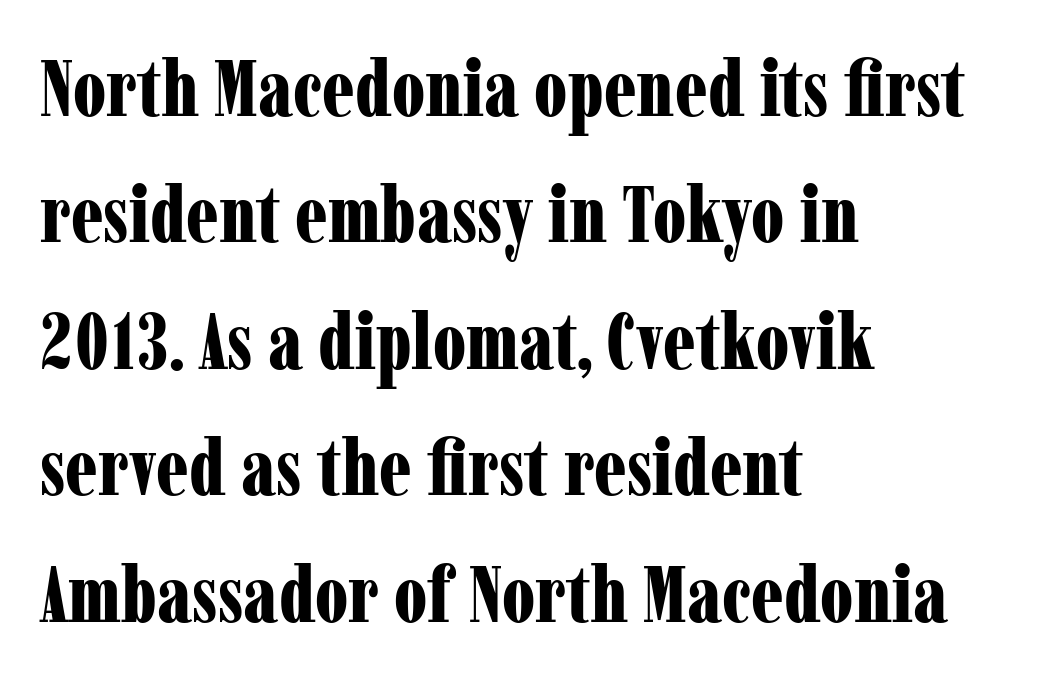
Q: Is the text bold? A: Yes.
Q: Is the text italic (slanted)? A: No, it is upright.
Q: Is the typeface a serif or a sans-serif typeface? A: Serif.
Q: Is the text underlined? A: No.
Q: How is the paragraph aligned? A: Left-aligned.
Q: Is the spacing between letters normal or unusually wide? A: Normal.
Q: Is the spacing between lines tight, normal or loose? A: Normal.
Q: Width (condensed, normal, or wide)? A: Condensed.
Q: Stroke contrast? A: Low.
Q: x-height? A: Medium.
Q: Monospaced? A: No.
